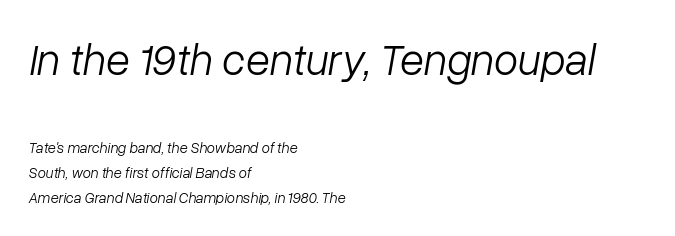
The face used here is proportionally spaced, like ordinary book or web type. The space directly below the letters is spotless. Visually the block forms a straight wall on the left and a jagged coastline on the right. This reads as an unemphasized weight, regular at the heaviest.
